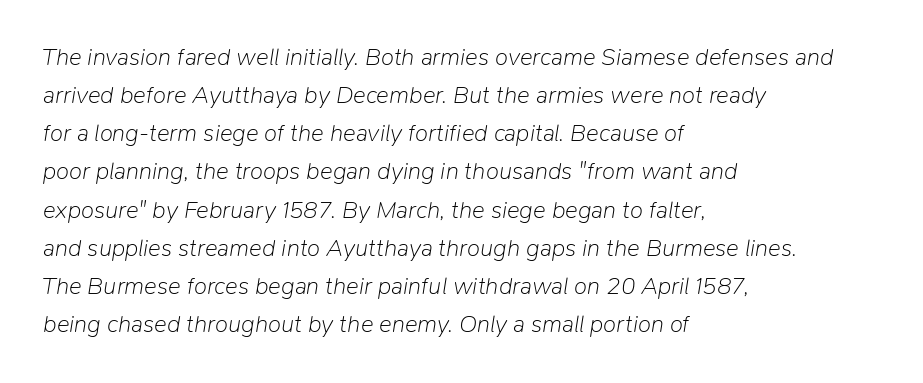
{"italic": "yes", "lean": "right", "slant_degrees": 9, "bold": "no", "underline": "no", "align": "left", "line_spacing": "normal", "line_spacing_ratio": 1.59, "letter_spacing": "normal", "letter_spacing_em": 0.0, "glyph_px": 24}
